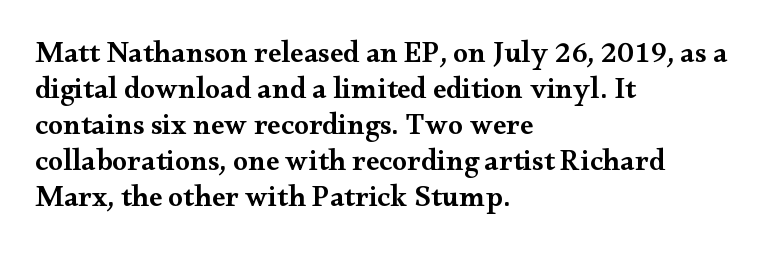
{"serif": "yes", "italic": "no", "bold": "semi", "weight": "semibold", "width": "wide", "stroke_contrast": "medium", "x_height": "small", "monospaced": "no", "underline": "no", "align": "left", "line_spacing_ratio": 1.2, "letter_spacing": "normal", "letter_spacing_em": 0.0, "glyph_px": 30}
